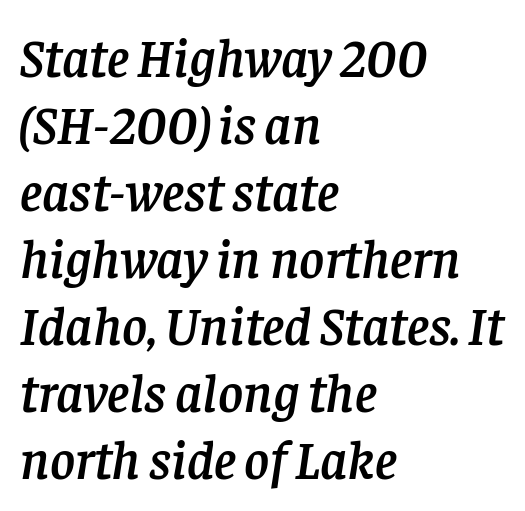
{"serif": "yes", "italic": "yes", "lean": "right", "slant_degrees": 8, "width": "normal", "stroke_contrast": "low", "x_height": "large", "monospaced": "no", "underline": "no", "align": "left", "line_spacing_ratio": 1.24, "letter_spacing": "normal", "letter_spacing_em": 0.0, "glyph_px": 54}
